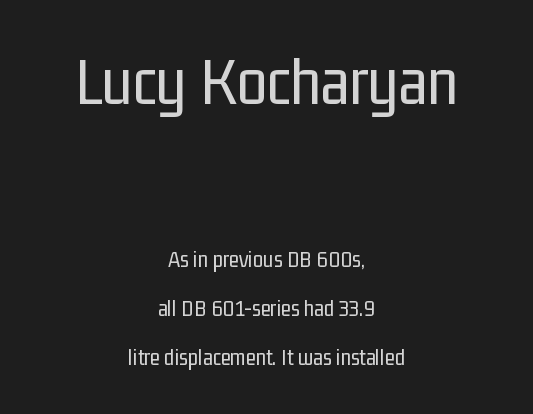
{"serif": "no", "italic": "no", "bold": "no", "weight": "regular", "width": "condensed", "stroke_contrast": "low", "x_height": "medium", "monospaced": "no", "underline": "no", "align": "center", "line_spacing": "loose", "line_spacing_ratio": 2.14, "letter_spacing": "normal", "letter_spacing_em": 0.0, "larger_block": "first", "size_ratio": 3.0, "glyph_px": 69}
